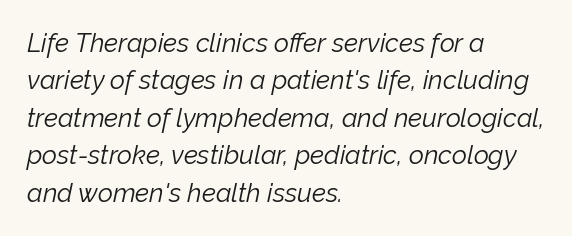
Q: Is the text bold? A: No.
Q: Is the text italic (slanted)? A: Yes, it leans right by about 12 degrees.
Q: Is the text underlined? A: No.
Q: How is the paragraph aligned? A: Left-aligned.
Q: Is the spacing between letters normal or unusually wide? A: Normal.
Q: Is the spacing between lines tight, normal or loose? A: Normal.
